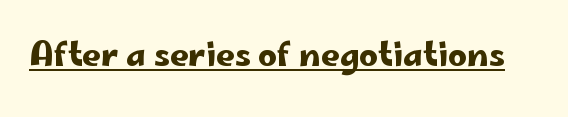
Q: Is the text italic (slanted)? A: No, it is upright.
Q: Is the typeface a serif or a sans-serif typeface? A: Sans-serif.
Q: Is the text underlined? A: Yes.
Q: Is the spacing between letters normal or unusually wide? A: Normal.
Q: Width (condensed, normal, or wide)? A: Wide.
Q: Stroke contrast? A: Low.
Q: x-height? A: Small.
Q: Monospaced? A: No.
